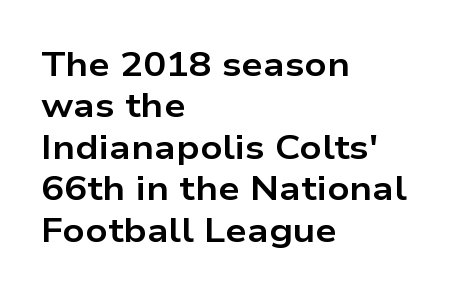
{"serif": "no", "italic": "no", "bold": "yes", "weight": "bold", "width": "wide", "stroke_contrast": "low", "x_height": "medium", "monospaced": "no", "underline": "no", "align": "left", "line_spacing_ratio": 1.22, "letter_spacing": "normal", "letter_spacing_em": 0.0, "glyph_px": 34}
